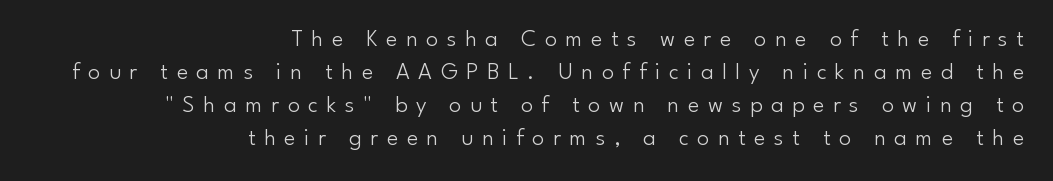
Q: Is the text bold? A: No.
Q: Is the text italic (slanted)? A: No, it is upright.
Q: Is the text underlined? A: No.
Q: How is the paragraph aligned? A: Right-aligned.
Q: Is the spacing between letters normal or unusually wide? A: Unusually wide.
Q: Is the spacing between lines tight, normal or loose? A: Normal.
